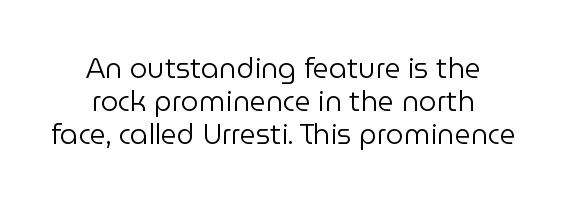
Unmarked baselines from the first word to the last. The lettering holds an erect, upright posture throughout. The cut favours lightness, reaching ordinary text weight at its darkest. No extra tracking has been applied to these lines. The rendering positions every line midway between the sides. Note the varied advance widths — an 'i' is clearly narrower than an 'm'.
